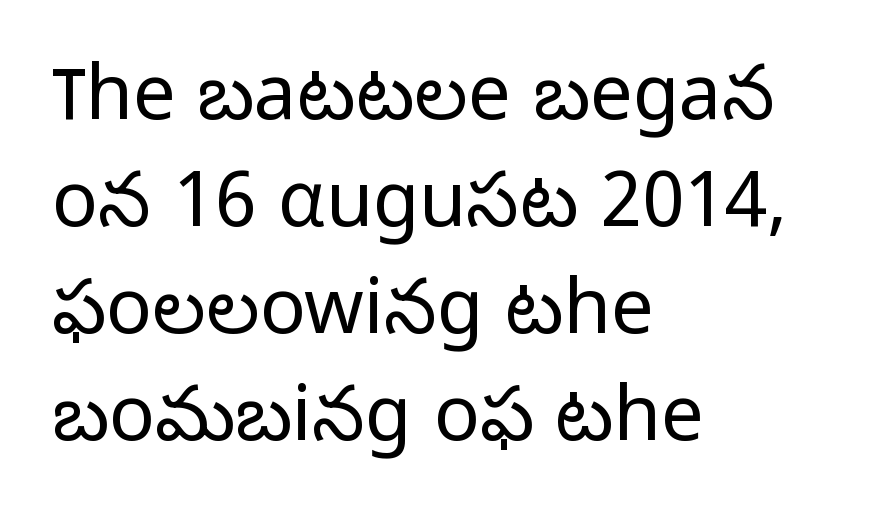
The image shows 76 px light sans-serif type, upright; set left-aligned, normal line spacing (1.41x), normal letter spacing, not underlined; low stroke contrast and a medium x-height.
